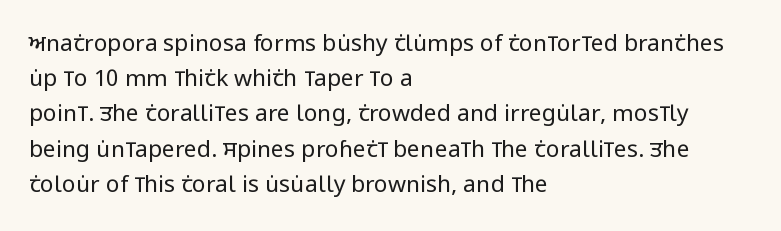
The image shows 23 px text type, upright; set left-aligned, normal line spacing (1.53x), normal letter spacing, not underlined.
